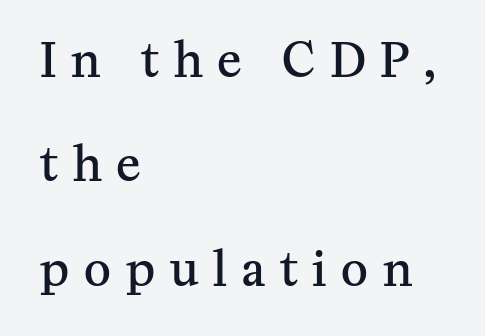
{"serif": "yes", "italic": "no", "bold": "semi", "weight": "semibold", "width": "normal", "stroke_contrast": "medium", "x_height": "medium", "monospaced": "no", "underline": "no", "align": "left", "line_spacing": "loose", "line_spacing_ratio": 2.27, "letter_spacing": "wide", "letter_spacing_em": 0.32, "glyph_px": 46}
